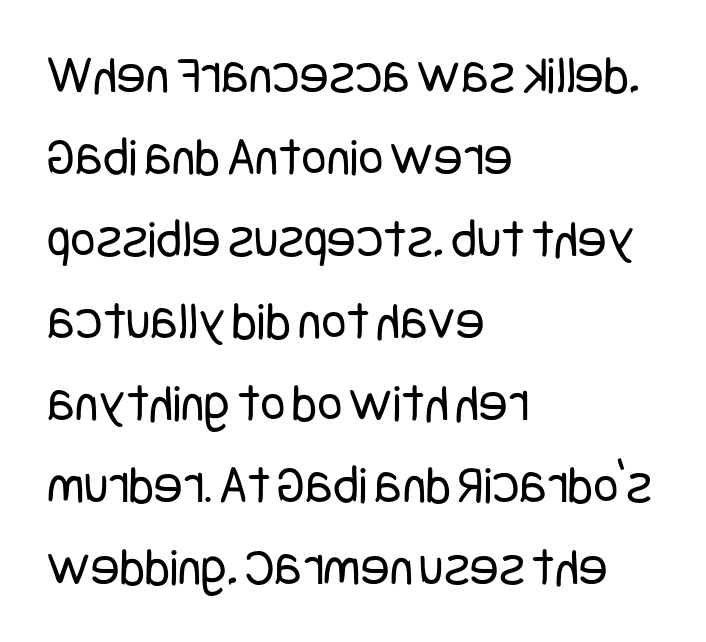
Q: Is the text bold? A: No.
Q: Is the text italic (slanted)? A: No, it is upright.
Q: Is the typeface a serif or a sans-serif typeface? A: Sans-serif.
Q: Is the text underlined? A: No.
Q: How is the paragraph aligned? A: Left-aligned.
Q: Is the spacing between letters normal or unusually wide? A: Normal.
Q: Is the spacing between lines tight, normal or loose? A: Normal.
Q: Width (condensed, normal, or wide)? A: Condensed.
Q: Stroke contrast? A: Low.
Q: x-height? A: Large.
